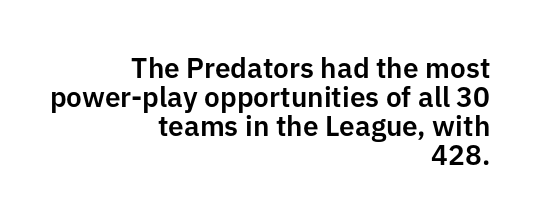
Q: Is the text italic (slanted)? A: No, it is upright.
Q: Is the typeface a serif or a sans-serif typeface? A: Sans-serif.
Q: Is the text underlined? A: No.
Q: How is the paragraph aligned? A: Right-aligned.
Q: Is the spacing between letters normal or unusually wide? A: Normal.
Q: Is the spacing between lines tight, normal or loose? A: Tight.
Q: Width (condensed, normal, or wide)? A: Normal.
Q: Stroke contrast? A: Low.
Q: x-height? A: Medium.
Q: Monospaced? A: No.
